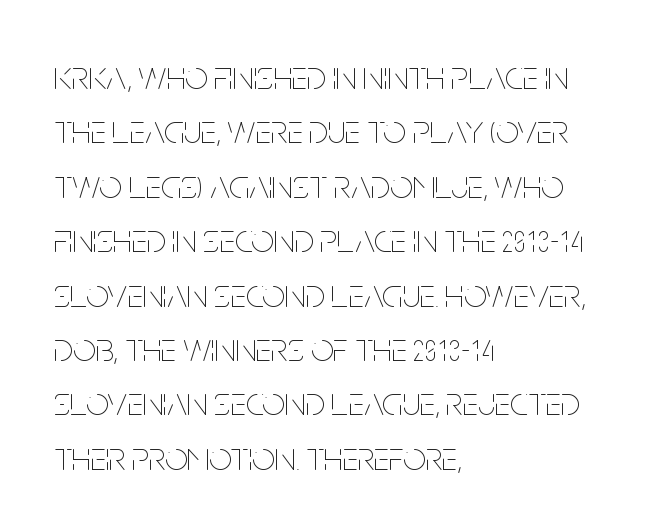
{"italic": "no", "bold": "no", "weight": "thin", "width": "condensed", "stroke_contrast": "low", "x_height": "large", "monospaced": "no", "underline": "no", "align": "left", "line_spacing": "normal", "line_spacing_ratio": 1.36, "letter_spacing": "normal", "letter_spacing_em": 0.0, "glyph_px": 40}
